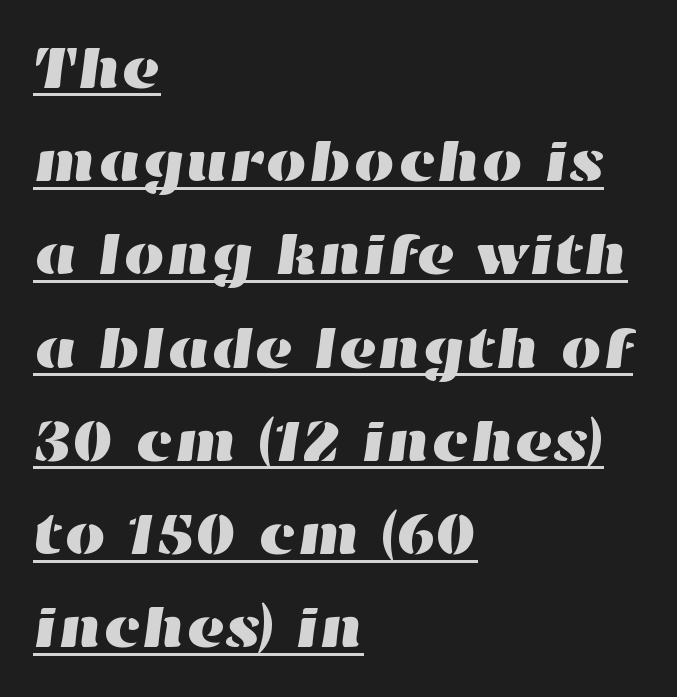
{"width": "wide", "stroke_contrast": "high", "x_height": "medium", "monospaced": "no", "underline": "yes", "align": "left", "line_spacing": "normal", "line_spacing_ratio": 1.58, "letter_spacing": "normal", "letter_spacing_em": 0.0, "glyph_px": 59}
